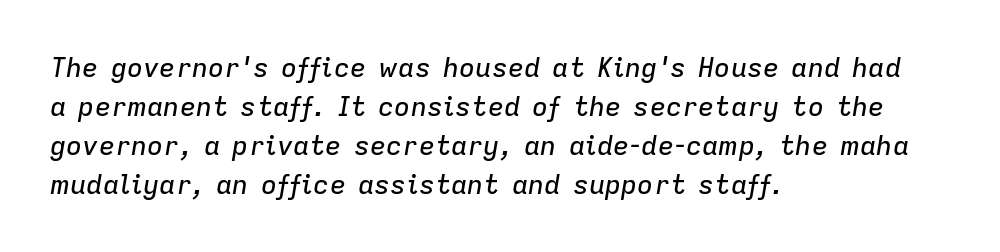
Each row of text sits above clean, open space. Vertical spacing — default. The paragraph has a hard left edge and a soft right edge. Emphasis-style slanted type is in use. Nobody touched the tracking dial on this one.
